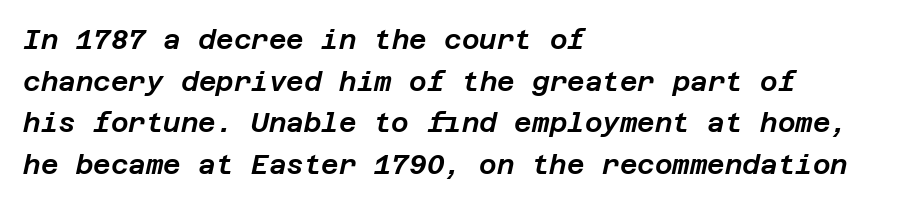
{"italic": "yes", "lean": "right", "slant_degrees": 12, "underline": "no", "align": "left", "line_spacing": "normal", "line_spacing_ratio": 1.54, "letter_spacing": "normal", "letter_spacing_em": 0.0, "glyph_px": 27}
